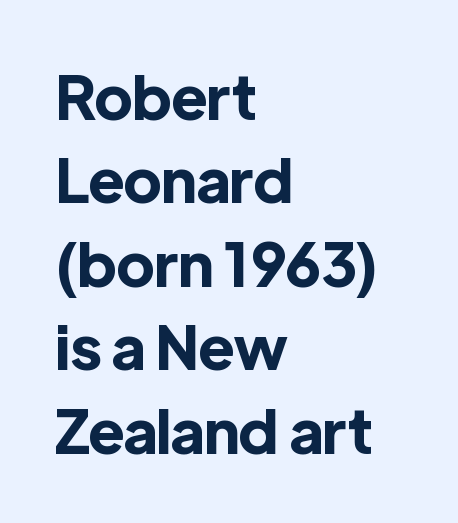
{"serif": "no", "italic": "no", "bold": "yes", "weight": "bold", "width": "normal", "x_height": "medium", "monospaced": "no", "underline": "no", "align": "left", "line_spacing": "normal", "line_spacing_ratio": 1.39, "letter_spacing": "normal", "letter_spacing_em": 0.0, "glyph_px": 60}
